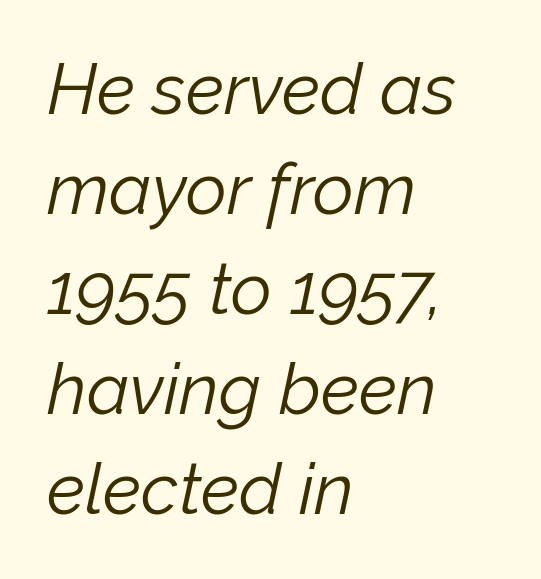
The image shows 71 px light type, italic (leaning right); set left-aligned, normal line spacing (1.41x), normal letter spacing, not underlined; low stroke contrast and a medium x-height.
